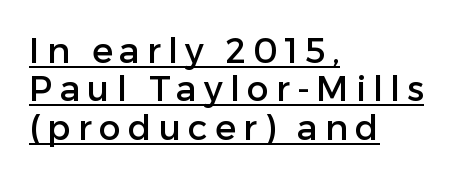
Q: Is the text italic (slanted)? A: No, it is upright.
Q: Is the typeface a serif or a sans-serif typeface? A: Sans-serif.
Q: Is the text underlined? A: Yes.
Q: How is the paragraph aligned? A: Left-aligned.
Q: Is the spacing between letters normal or unusually wide? A: Unusually wide.
Q: Is the spacing between lines tight, normal or loose? A: Tight.
Q: Width (condensed, normal, or wide)? A: Normal.
Q: Stroke contrast? A: Low.
Q: x-height? A: Medium.
Q: Monospaced? A: No.
